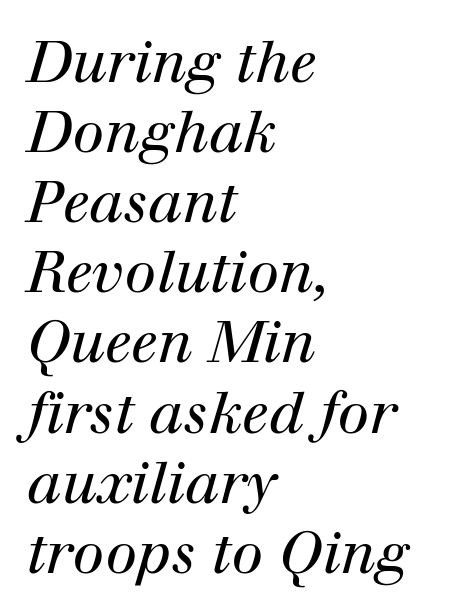
Q: Is the text bold? A: No.
Q: Is the text italic (slanted)? A: Yes, it leans right by about 12 degrees.
Q: Is the typeface a serif or a sans-serif typeface? A: Serif.
Q: Is the text underlined? A: No.
Q: How is the paragraph aligned? A: Left-aligned.
Q: Is the spacing between letters normal or unusually wide? A: Normal.
Q: Width (condensed, normal, or wide)? A: Normal.
Q: Stroke contrast? A: High.
Q: x-height? A: Medium.
Q: Monospaced? A: No.
